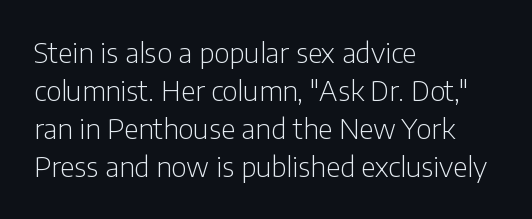
The image shows 28 px light, condensed sans-serif type, upright; set left-aligned, normal line spacing (1.36x), normal letter spacing, not underlined; low stroke contrast and a medium x-height.
